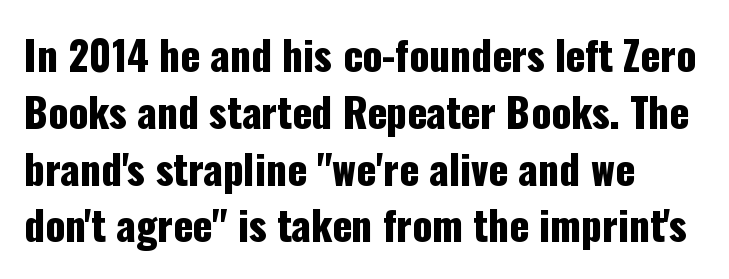
The image shows 40 px condensed sans-serif type, upright; set left-aligned, normal line spacing (1.42x), normal letter spacing, not underlined; low stroke contrast and a medium x-height.
